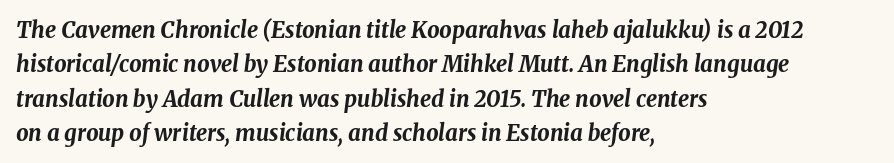
{"italic": "yes", "lean": "right", "slant_degrees": 8, "bold": "yes", "underline": "no", "align": "left", "line_spacing": "normal", "line_spacing_ratio": 1.56, "letter_spacing": "normal", "letter_spacing_em": 0.0, "glyph_px": 22}
